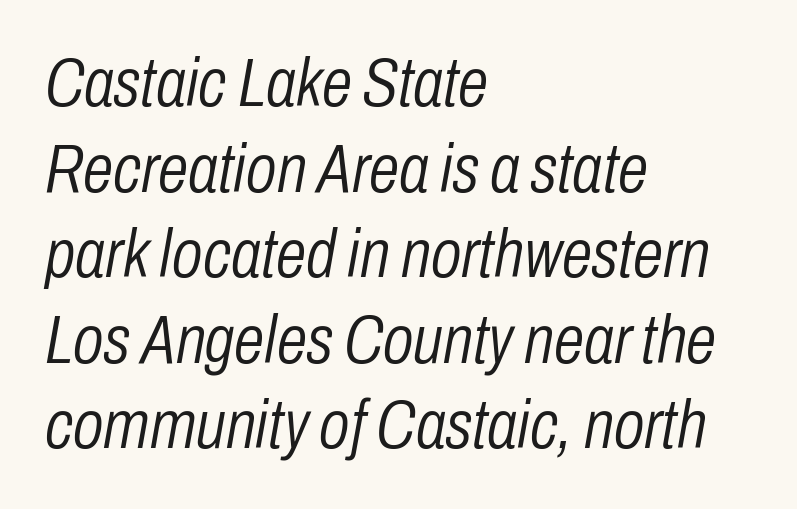
Q: Is the text bold? A: No.
Q: Is the text italic (slanted)? A: Yes, it leans right by about 10 degrees.
Q: Is the text underlined? A: No.
Q: How is the paragraph aligned? A: Left-aligned.
Q: Is the spacing between letters normal or unusually wide? A: Normal.
Q: Width (condensed, normal, or wide)? A: Condensed.
Q: Stroke contrast? A: Low.
Q: x-height? A: Medium.
Q: Monospaced? A: No.
